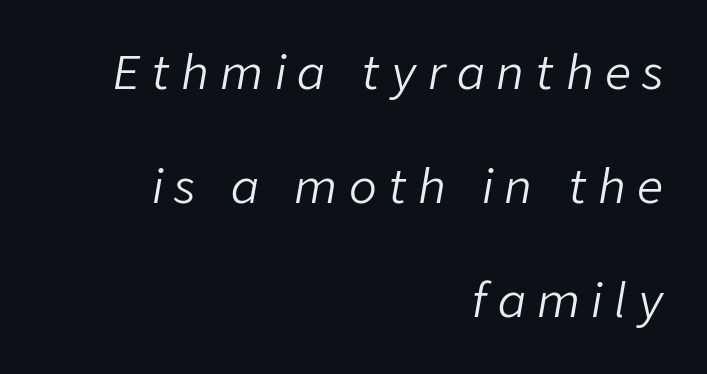
{"italic": "yes", "lean": "right", "slant_degrees": 9, "bold": "no", "weight": "light", "width": "normal", "stroke_contrast": "low", "x_height": "medium", "monospaced": "no", "underline": "no", "align": "right", "line_spacing": "loose", "line_spacing_ratio": 2.48, "letter_spacing": "wide", "letter_spacing_em": 0.25, "glyph_px": 46}
